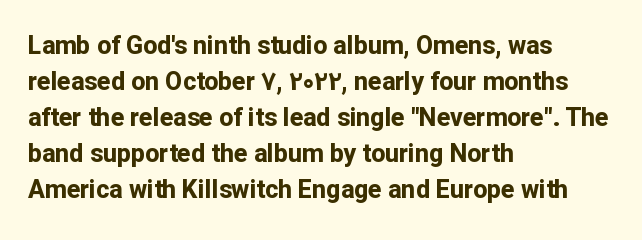
{"italic": "no", "bold": "yes", "underline": "no", "align": "left", "line_spacing": "normal", "line_spacing_ratio": 1.44, "letter_spacing": "normal", "letter_spacing_em": 0.0, "glyph_px": 25}
